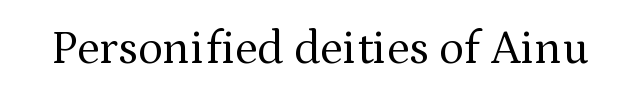
The image shows 47 px regular-weight serif type, upright; set normal letter spacing, not underlined; medium stroke contrast and a medium x-height.
